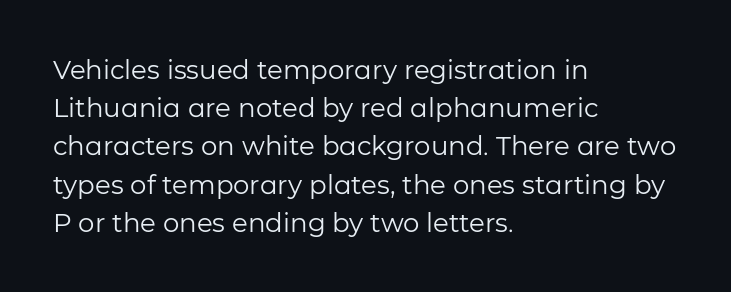
The image shows 26 px text type, upright; set left-aligned, normal line spacing (1.47x), normal letter spacing, not underlined.
